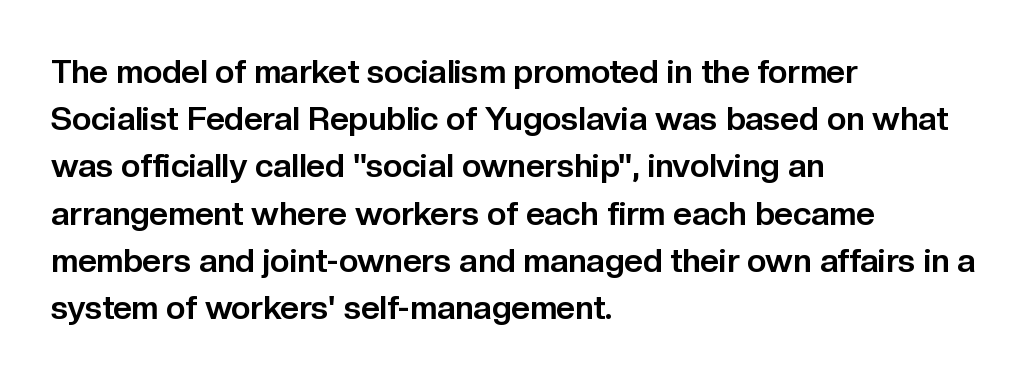
{"serif": "no", "italic": "no", "bold": "yes", "weight": "bold", "width": "normal", "stroke_contrast": "low", "x_height": "medium", "monospaced": "no", "underline": "no", "align": "left", "line_spacing": "normal", "line_spacing_ratio": 1.43, "letter_spacing": "normal", "letter_spacing_em": 0.0, "glyph_px": 33}
